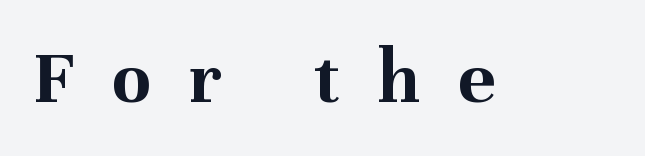
The image shows 78 px bold serif type, upright; set unusually wide letter spacing (+0.49 em), not underlined; medium stroke contrast and a medium x-height.
